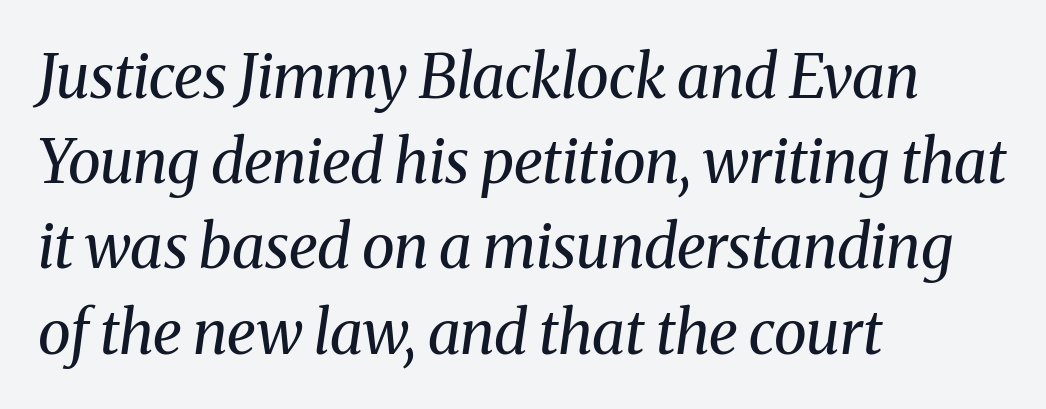
Baseline-to-baseline distance is the conventional proportion of letter height. Check where the strokes stop: tiny serifs finish them off. Is this a fixed-width face? No — the glyphs have proportional, varying widths. Layout note: lines flush left. Notice how the stems are inclined rather than vertical — that's the hallmark of italics.
